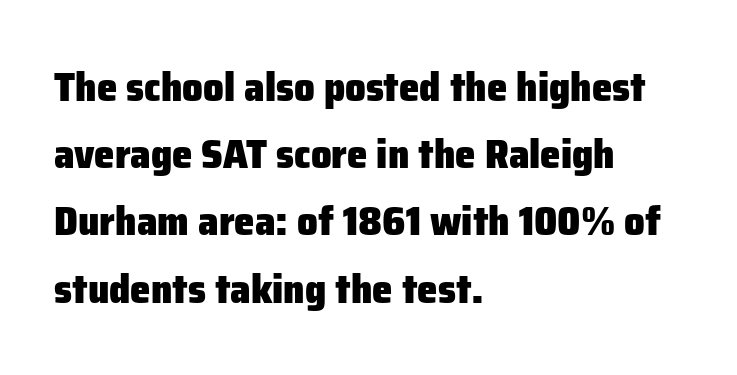
Q: Is the text bold? A: Yes.
Q: Is the text italic (slanted)? A: No, it is upright.
Q: Is the typeface a serif or a sans-serif typeface? A: Sans-serif.
Q: Is the text underlined? A: No.
Q: How is the paragraph aligned? A: Left-aligned.
Q: Is the spacing between letters normal or unusually wide? A: Normal.
Q: Is the spacing between lines tight, normal or loose? A: Normal.
Q: Width (condensed, normal, or wide)? A: Normal.
Q: Stroke contrast? A: Low.
Q: x-height? A: Medium.
Q: Monospaced? A: No.
